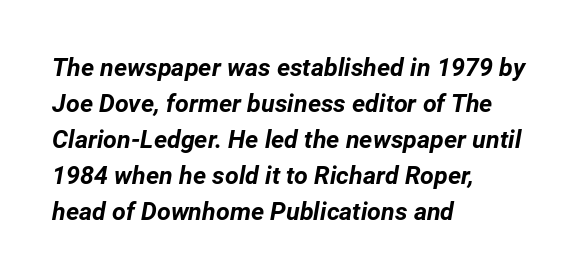
Q: Is the text bold? A: Yes.
Q: Is the text italic (slanted)? A: Yes, it leans right by about 12 degrees.
Q: Is the text underlined? A: No.
Q: How is the paragraph aligned? A: Left-aligned.
Q: Is the spacing between letters normal or unusually wide? A: Normal.
Q: Is the spacing between lines tight, normal or loose? A: Normal.
